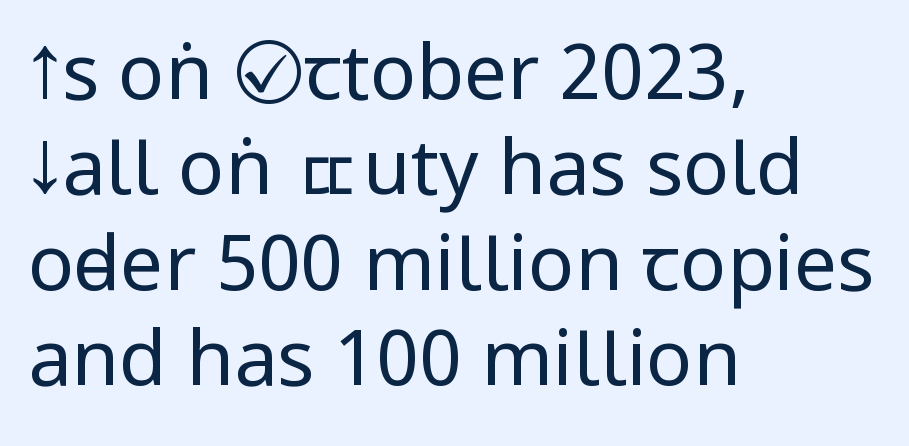
The image shows 77 px regular-weight, condensed sans-serif type, upright; set left-aligned, line spacing 1.24x, normal letter spacing, not underlined; low stroke contrast and a large x-height.
